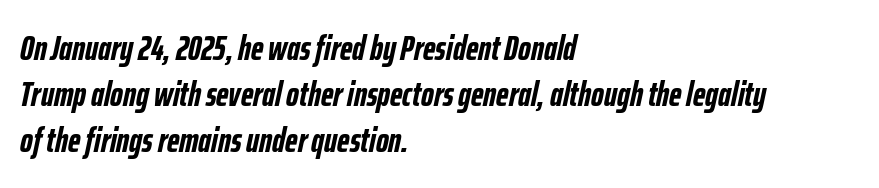
{"italic": "yes", "lean": "right", "slant_degrees": 12, "bold": "yes", "weight": "semibold", "width": "condensed", "stroke_contrast": "low", "x_height": "medium", "monospaced": "no", "underline": "no", "align": "left", "line_spacing": "normal", "line_spacing_ratio": 1.31, "letter_spacing": "normal", "letter_spacing_em": 0.0, "glyph_px": 35}
